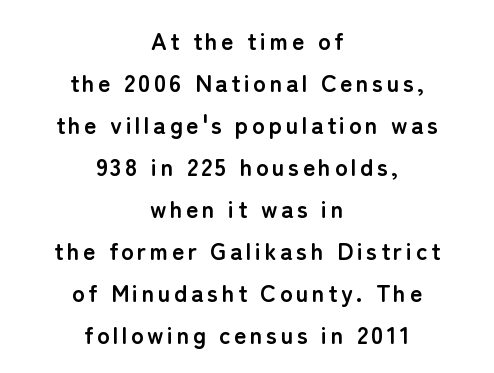
{"italic": "no", "bold": "yes", "underline": "no", "align": "center", "line_spacing_ratio": 1.75, "glyph_px": 24}
